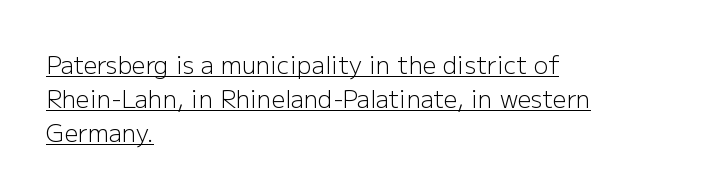
{"italic": "no", "bold": "no", "underline": "yes", "align": "left", "line_spacing": "normal", "line_spacing_ratio": 1.41, "letter_spacing": "normal", "letter_spacing_em": 0.0, "glyph_px": 24}
